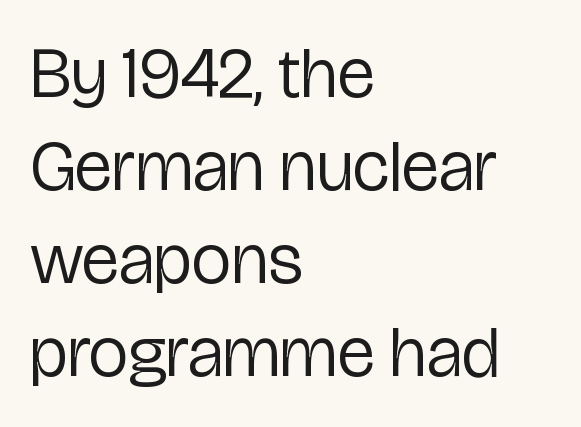
Q: Is the text bold? A: No.
Q: Is the text italic (slanted)? A: No, it is upright.
Q: Is the typeface a serif or a sans-serif typeface? A: Sans-serif.
Q: Is the text underlined? A: No.
Q: How is the paragraph aligned? A: Left-aligned.
Q: Is the spacing between letters normal or unusually wide? A: Normal.
Q: Is the spacing between lines tight, normal or loose? A: Normal.
Q: Width (condensed, normal, or wide)? A: Condensed.
Q: Stroke contrast? A: Low.
Q: x-height? A: Medium.
Q: Monospaced? A: No.
